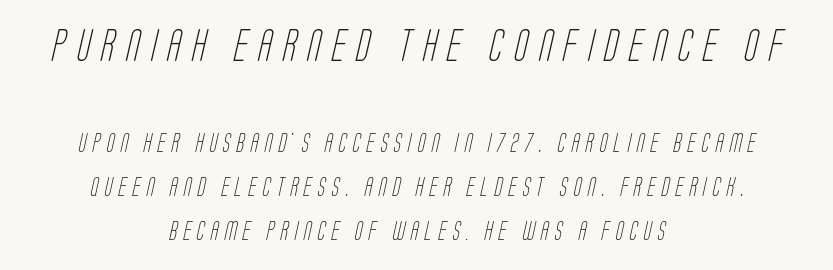
Q: Is the text bold? A: No.
Q: Is the typeface a serif or a sans-serif typeface? A: Sans-serif.
Q: Is the text underlined? A: No.
Q: How is the paragraph aligned? A: Centered.
Q: Is the spacing between letters normal or unusually wide? A: Unusually wide.
Q: Is the spacing between lines tight, normal or loose? A: Loose.
Q: Which block of text is set in a larger size, the first (top) or the second (bottom)? A: The first (top) one.
Q: Width (condensed, normal, or wide)? A: Condensed.
Q: Stroke contrast? A: Low.
Q: x-height? A: Large.
Q: Monospaced? A: No.
